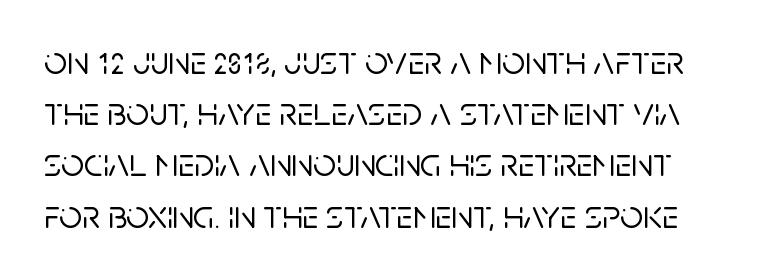
The image shows 40 px sans-serif type, upright; set normal line spacing (1.28x), normal letter spacing, not underlined; low stroke contrast and a large x-height.
